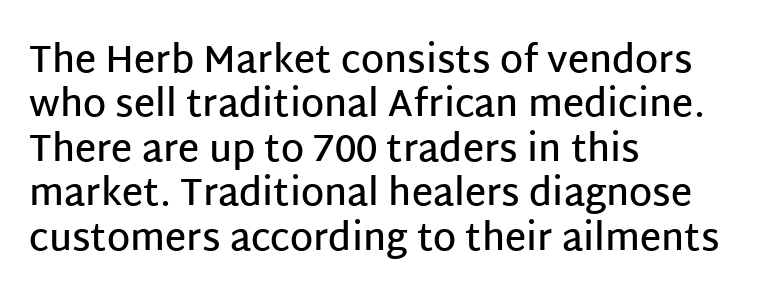
Q: Is the text bold? A: Semi-bold.
Q: Is the text italic (slanted)? A: No, it is upright.
Q: Is the typeface a serif or a sans-serif typeface? A: Sans-serif.
Q: Is the text underlined? A: No.
Q: How is the paragraph aligned? A: Left-aligned.
Q: Is the spacing between letters normal or unusually wide? A: Normal.
Q: Width (condensed, normal, or wide)? A: Normal.
Q: Stroke contrast? A: Low.
Q: x-height? A: Large.
Q: Monospaced? A: No.
